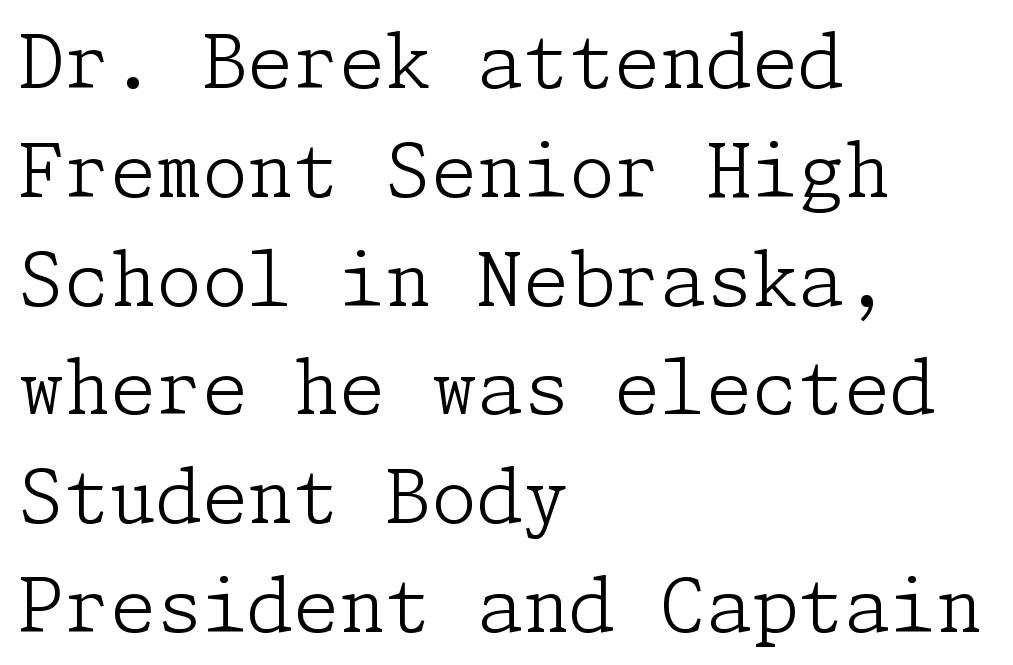
Q: Is the text bold? A: No.
Q: Is the text italic (slanted)? A: No, it is upright.
Q: Is the typeface a serif or a sans-serif typeface? A: Serif.
Q: Is the text underlined? A: No.
Q: How is the paragraph aligned? A: Left-aligned.
Q: Is the spacing between letters normal or unusually wide? A: Normal.
Q: Is the spacing between lines tight, normal or loose? A: Normal.
Q: Width (condensed, normal, or wide)? A: Normal.
Q: Stroke contrast? A: Low.
Q: x-height? A: Medium.
